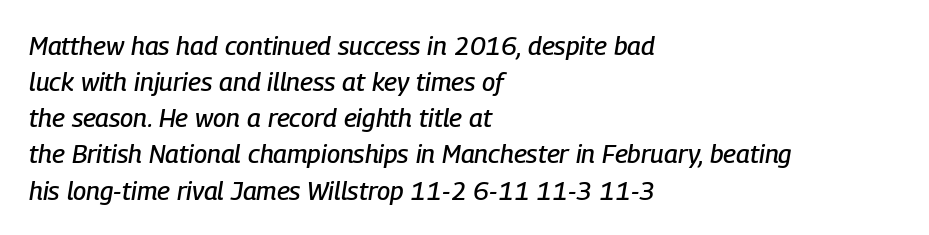
{"italic": "yes", "lean": "right", "slant_degrees": 9, "underline": "no", "align": "left", "line_spacing": "normal", "line_spacing_ratio": 1.39, "letter_spacing": "normal", "letter_spacing_em": 0.0, "glyph_px": 26}
